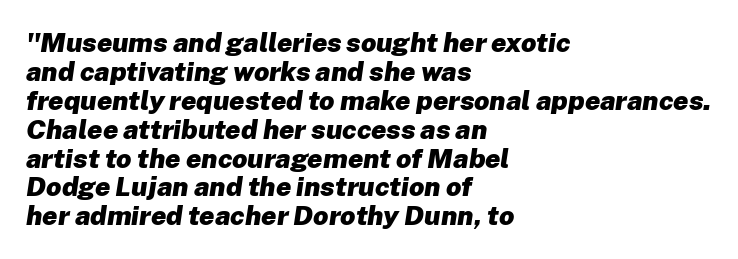
The image shows 27 px bold type, italic (leaning right); set left-aligned, tight line spacing (1.07x), normal letter spacing, not underlined.
